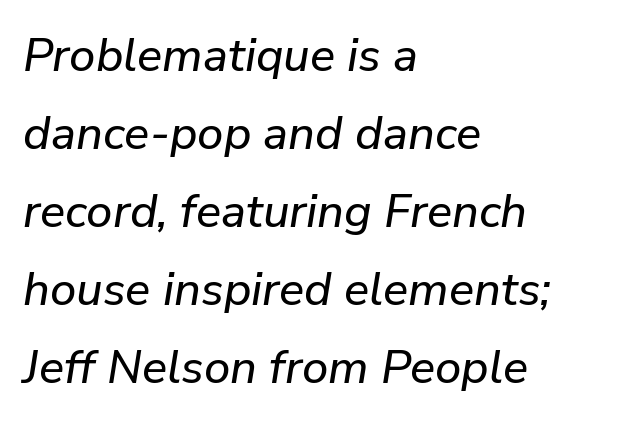
Q: Is the text italic (slanted)? A: Yes, it leans right by about 9 degrees.
Q: Is the text underlined? A: No.
Q: How is the paragraph aligned? A: Left-aligned.
Q: Is the spacing between letters normal or unusually wide? A: Normal.
Q: Is the spacing between lines tight, normal or loose? A: Normal.
Q: Width (condensed, normal, or wide)? A: Normal.
Q: Stroke contrast? A: Low.
Q: x-height? A: Medium.
Q: Monospaced? A: No.
